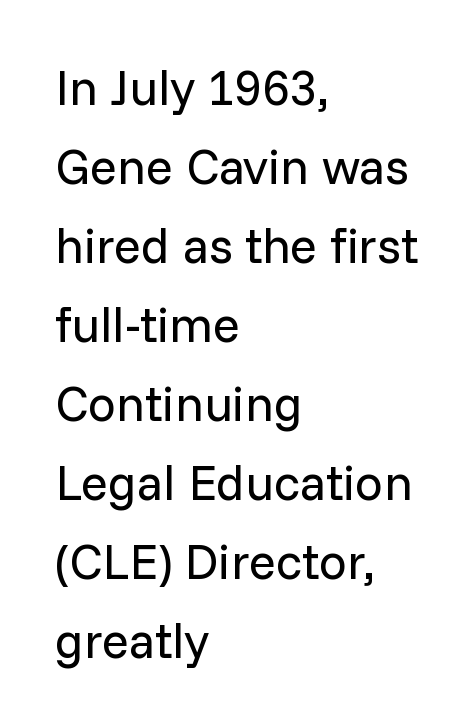
Q: Is the text bold? A: No.
Q: Is the text italic (slanted)? A: No, it is upright.
Q: Is the typeface a serif or a sans-serif typeface? A: Sans-serif.
Q: Is the text underlined? A: No.
Q: How is the paragraph aligned? A: Left-aligned.
Q: Is the spacing between letters normal or unusually wide? A: Normal.
Q: Is the spacing between lines tight, normal or loose? A: Normal.
Q: Width (condensed, normal, or wide)? A: Normal.
Q: Stroke contrast? A: Low.
Q: x-height? A: Medium.
Q: Monospaced? A: No.
